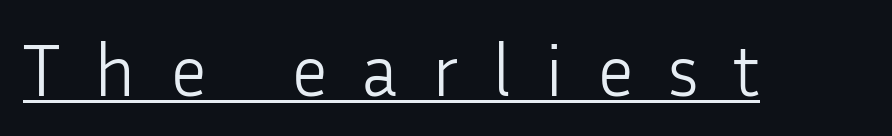
The image shows 74 px light sans-serif type, upright; set unusually wide letter spacing (+0.46 em), underlined; low stroke contrast and a medium x-height.
